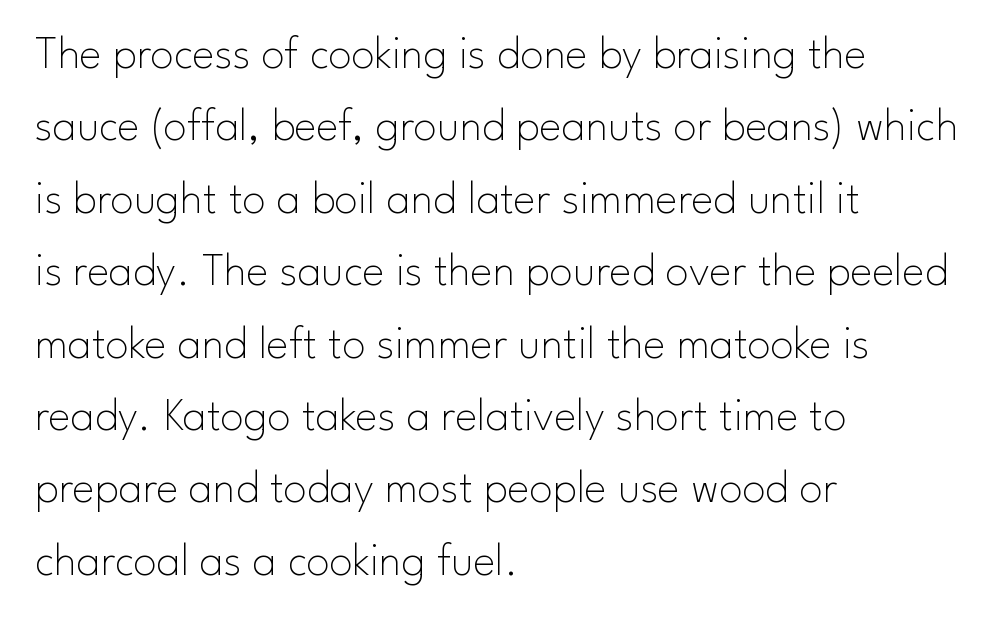
{"serif": "no", "italic": "no", "bold": "no", "weight": "thin", "width": "normal", "stroke_contrast": "low", "x_height": "small", "monospaced": "no", "underline": "no", "align": "left", "line_spacing": "normal", "line_spacing_ratio": 1.54, "letter_spacing": "normal", "letter_spacing_em": 0.0, "glyph_px": 47}
